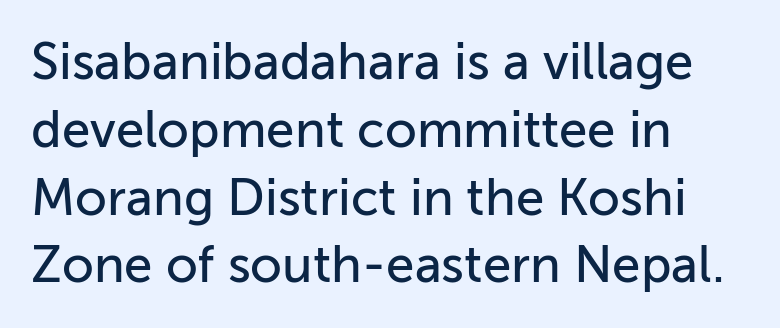
In terms of letterform style, serifs are entirely absent. Do the letters lean? They stand straight. What's the leading like? Ordinary, nothing unusual. This sample uses plain, unmodified letter spacing. Leftover space on each line is placed entirely after the last word.
